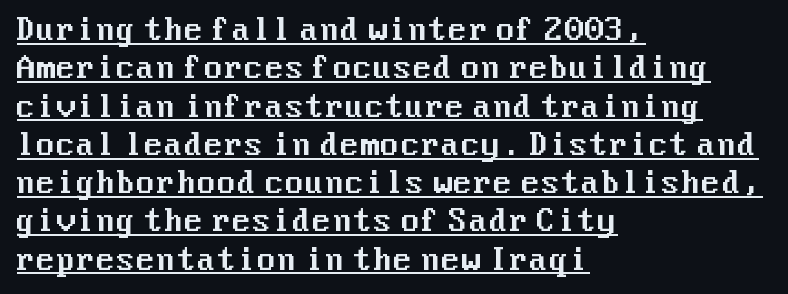
Designer's note — italics off, roman on. A typographer would call this underscored text. Evenly set lines give the paragraph a standard silhouette. Observe the ordinary spacing: letters are neighbours, not strangers. Every row of glyphs begins at an identical x-position on the left.
